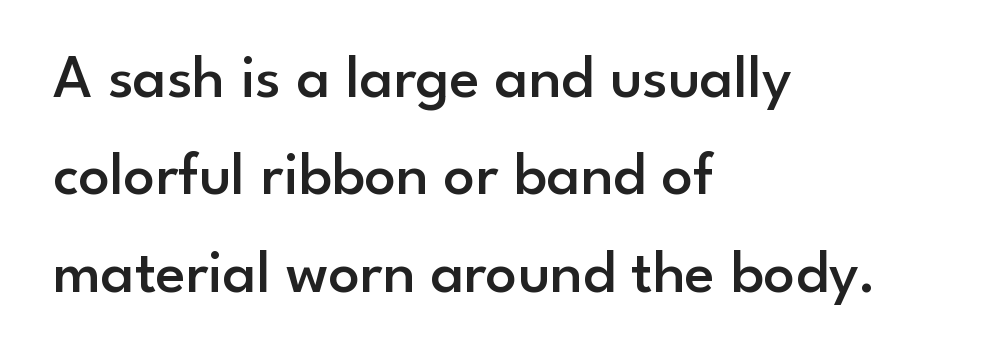
Q: Is the text bold? A: Semi-bold.
Q: Is the text italic (slanted)? A: No, it is upright.
Q: Is the typeface a serif or a sans-serif typeface? A: Sans-serif.
Q: Is the text underlined? A: No.
Q: How is the paragraph aligned? A: Left-aligned.
Q: Is the spacing between letters normal or unusually wide? A: Normal.
Q: Is the spacing between lines tight, normal or loose? A: Normal.
Q: Width (condensed, normal, or wide)? A: Normal.
Q: Stroke contrast? A: Low.
Q: x-height? A: Small.
Q: Monospaced? A: No.
